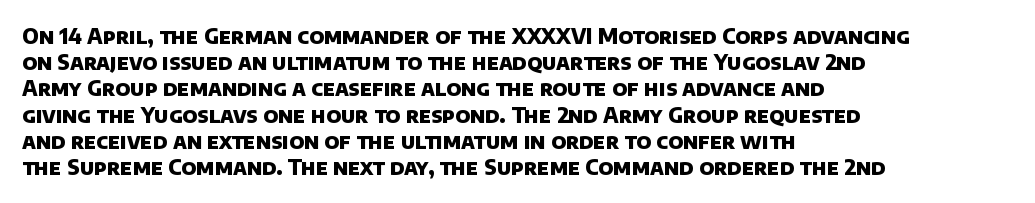
{"bold": "yes", "underline": "no", "align": "left", "line_spacing": "normal", "line_spacing_ratio": 1.25, "letter_spacing": "normal", "letter_spacing_em": 0.0, "glyph_px": 21}
